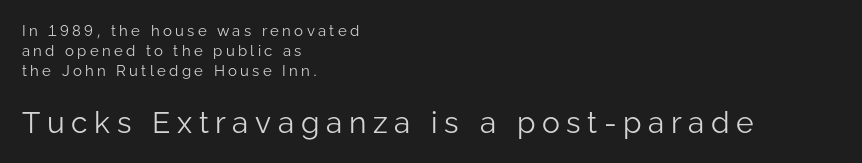
The image shows 30 px light sans-serif type, upright; set left-aligned, normal line spacing (1.32x), unusually wide letter spacing (+0.22 em), not underlined; the second (bottom) block is 2.0x larger; low stroke contrast and a medium x-height.
